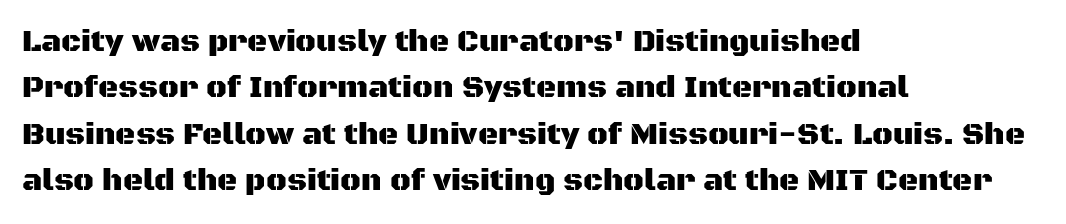
{"serif": "no", "italic": "no", "width": "normal", "stroke_contrast": "medium", "x_height": "large", "monospaced": "no", "underline": "no", "align": "left", "line_spacing": "normal", "line_spacing_ratio": 1.5, "letter_spacing": "normal", "letter_spacing_em": 0.0, "glyph_px": 31}
